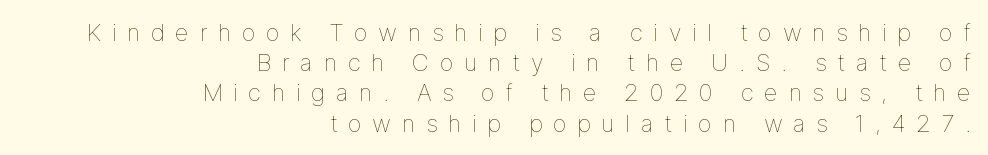
Q: Is the text bold? A: No.
Q: Is the text italic (slanted)? A: No, it is upright.
Q: Is the text underlined? A: No.
Q: How is the paragraph aligned? A: Right-aligned.
Q: Is the spacing between letters normal or unusually wide? A: Unusually wide.
Q: Is the spacing between lines tight, normal or loose? A: Normal.
